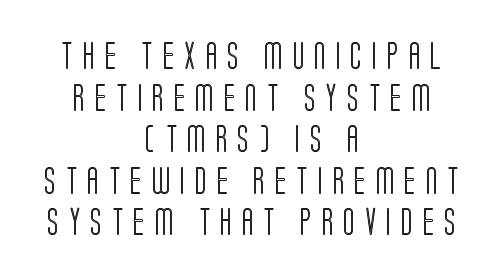
Short and long lines alike share a common midpoint. Ordinary non-slanted type is in use. Only glyphs here, with clear space below each row. Does the leading feel generous? No, just average. Substantial extra tracking has been applied to these lines.
